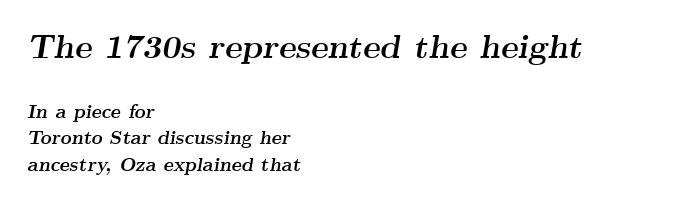
Q: Is the text bold? A: Yes.
Q: Is the text italic (slanted)? A: Yes, it leans right by about 9 degrees.
Q: Is the typeface a serif or a sans-serif typeface? A: Serif.
Q: Is the text underlined? A: No.
Q: How is the paragraph aligned? A: Left-aligned.
Q: Is the spacing between letters normal or unusually wide? A: Normal.
Q: Is the spacing between lines tight, normal or loose? A: Normal.
Q: Which block of text is set in a larger size, the first (top) or the second (bottom)? A: The first (top) one.
Q: Width (condensed, normal, or wide)? A: Wide.
Q: Stroke contrast? A: Medium.
Q: x-height? A: Small.
Q: Monospaced? A: No.
